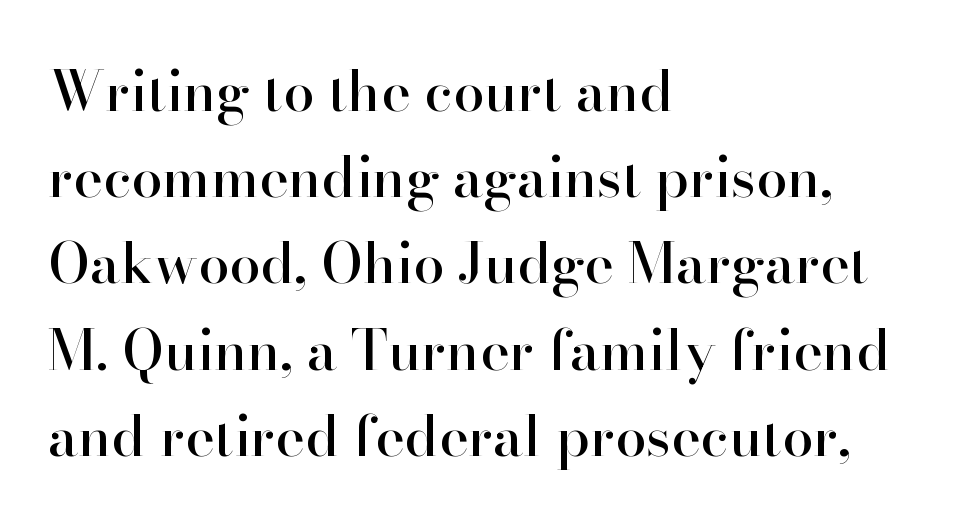
Q: Is the text italic (slanted)? A: No, it is upright.
Q: Is the typeface a serif or a sans-serif typeface? A: Serif.
Q: Is the text underlined? A: No.
Q: How is the paragraph aligned? A: Left-aligned.
Q: Is the spacing between letters normal or unusually wide? A: Normal.
Q: Is the spacing between lines tight, normal or loose? A: Normal.
Q: Width (condensed, normal, or wide)? A: Normal.
Q: Stroke contrast? A: High.
Q: x-height? A: Small.
Q: Monospaced? A: No.
